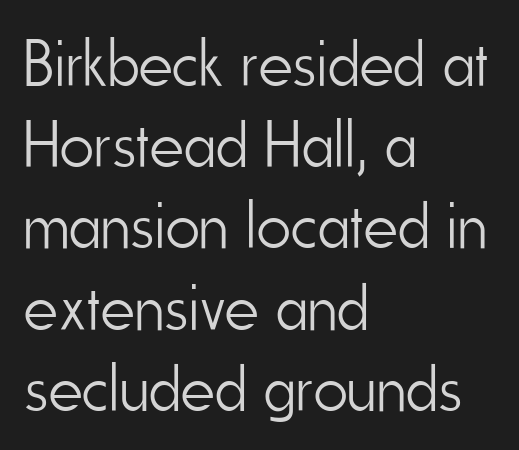
The image shows 66 px light, condensed sans-serif type, upright; set left-aligned, line spacing 1.23x, normal letter spacing, not underlined; low stroke contrast and a small x-height.
